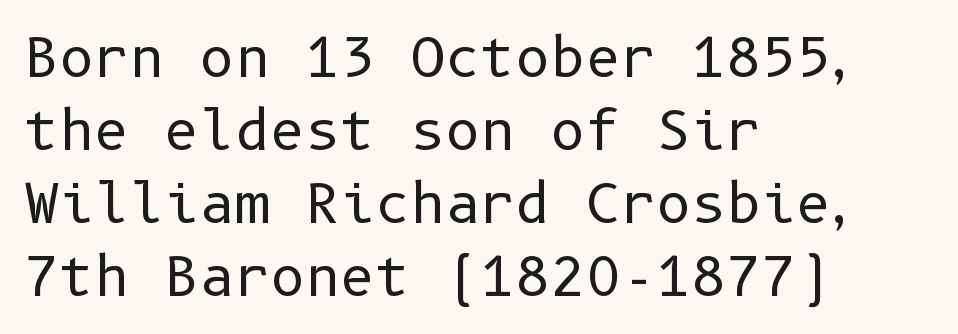
The image shows 54 px regular-weight sans-serif type, upright; set left-aligned, normal line spacing (1.35x), normal letter spacing, not underlined; low stroke contrast and a medium x-height.
